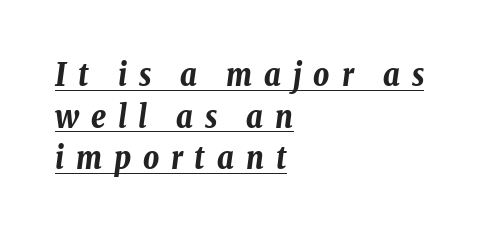
{"italic": "yes", "lean": "right", "slant_degrees": 8, "bold": "yes", "weight": "bold", "width": "condensed", "stroke_contrast": "low", "x_height": "medium", "monospaced": "no", "underline": "yes", "align": "left", "line_spacing": "normal", "line_spacing_ratio": 1.34, "letter_spacing": "wide", "letter_spacing_em": 0.38, "glyph_px": 31}
